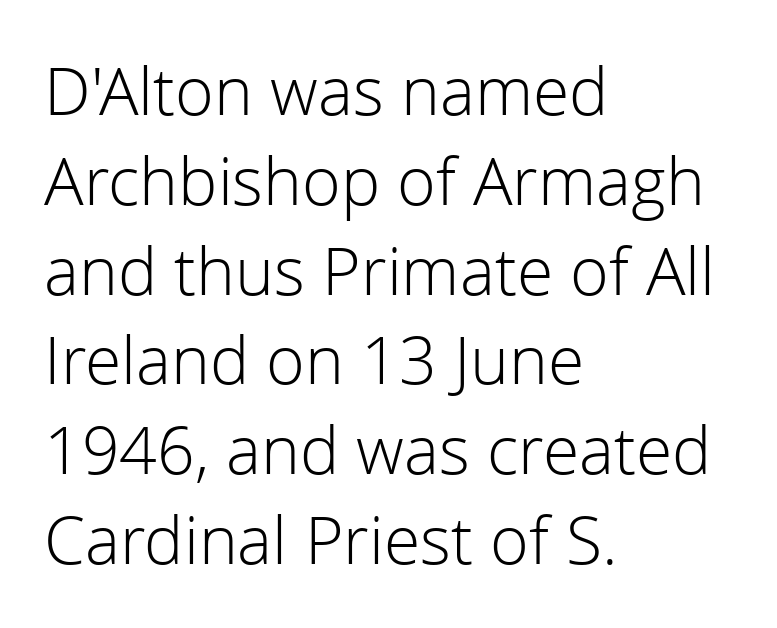
This sample has the flowing, uneven cadence of proportional lettering. You could call the tracking neutral — neither tight nor loose. No word sits above an underline. Nope, not italic — everything's standing straight. A classic flush-left, rag-right setting is used for this passage.
